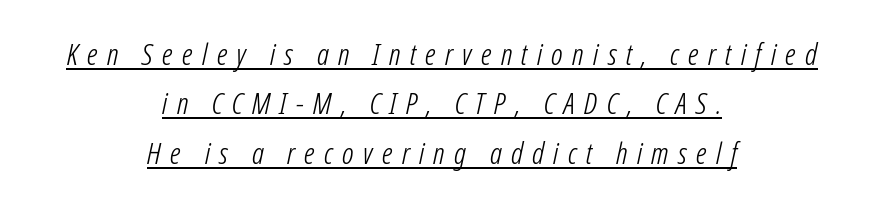
Q: Is the text bold? A: No.
Q: Is the text italic (slanted)? A: Yes, it leans right by about 12 degrees.
Q: Is the text underlined? A: Yes.
Q: How is the paragraph aligned? A: Centered.
Q: Is the spacing between letters normal or unusually wide? A: Unusually wide.
Q: Is the spacing between lines tight, normal or loose? A: Normal.
Q: Width (condensed, normal, or wide)? A: Condensed.
Q: Stroke contrast? A: Low.
Q: x-height? A: Medium.
Q: Monospaced? A: No.
